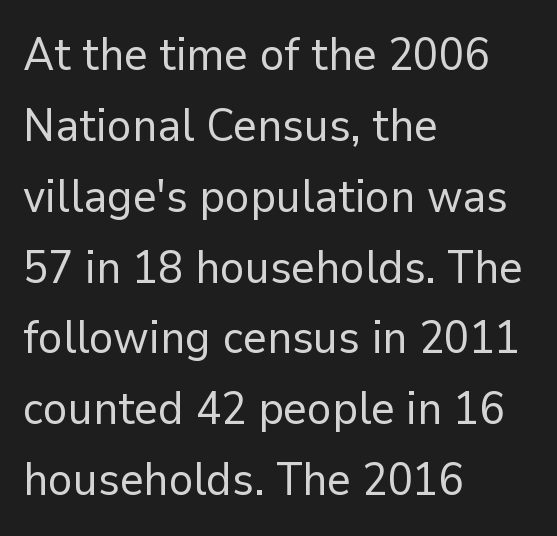
{"serif": "no", "italic": "no", "bold": "no", "weight": "regular", "width": "normal", "stroke_contrast": "low", "x_height": "medium", "monospaced": "no", "underline": "no", "align": "left", "line_spacing": "normal", "line_spacing_ratio": 1.54, "letter_spacing": "normal", "letter_spacing_em": 0.0, "glyph_px": 46}
